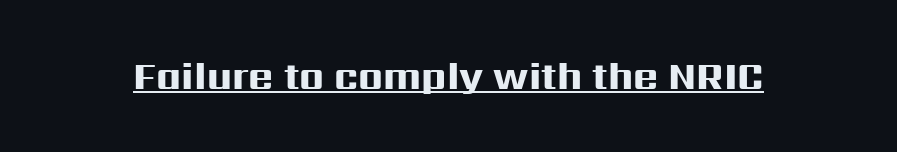
You could not count columns in this text — the font is proportionally spaced. Somebody hit Ctrl+U on this one — the words are underlined. Examine the stroke ends and you'll find no serifs. Strong, thick strokes mark this as bold type. Look at the tracking — it's just the regular setting, nothing added.
